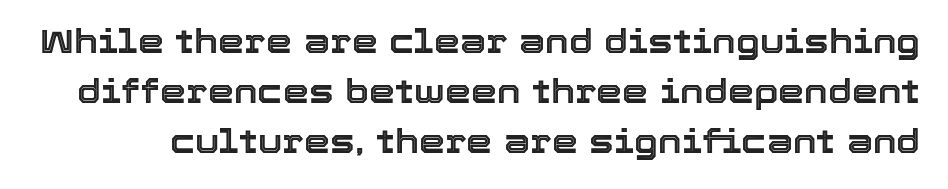
Posture: straight, roman, zero tilt. A clean baseline with only descenders dipping below it. Honestly, the letter spacing is just normal — you wouldn't notice it. Honestly, the row spacing looks completely unremarkable.
